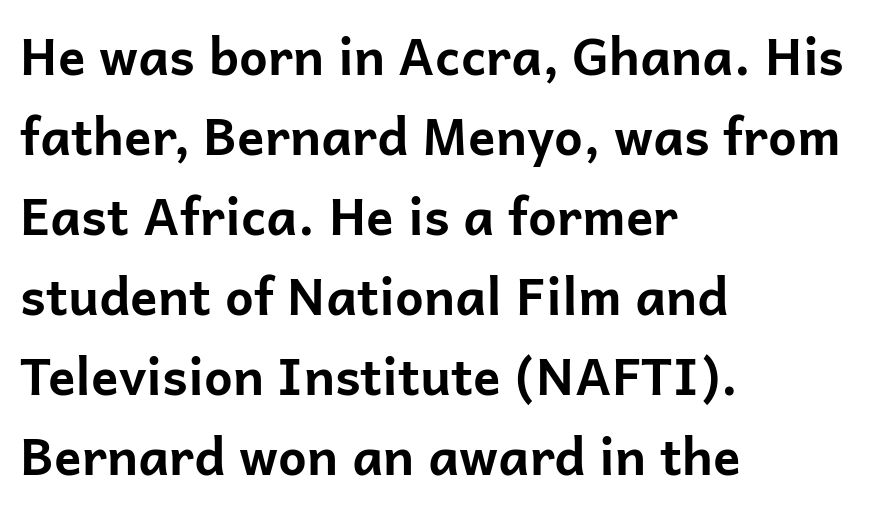
Q: Is the text bold? A: Yes.
Q: Is the text italic (slanted)? A: No, it is upright.
Q: Is the typeface a serif or a sans-serif typeface? A: Sans-serif.
Q: Is the text underlined? A: No.
Q: How is the paragraph aligned? A: Left-aligned.
Q: Is the spacing between letters normal or unusually wide? A: Normal.
Q: Is the spacing between lines tight, normal or loose? A: Normal.
Q: Width (condensed, normal, or wide)? A: Normal.
Q: Stroke contrast? A: Low.
Q: x-height? A: Medium.
Q: Monospaced? A: No.
